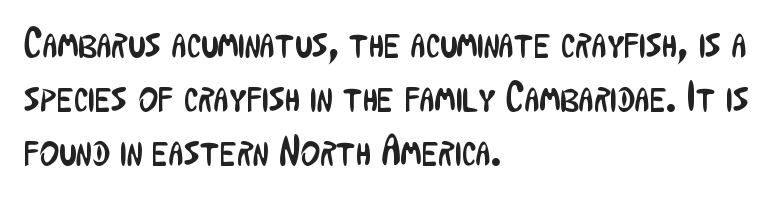
The image shows 42 px regular-weight, condensed sans-serif type, upright; set left-aligned, normal line spacing (1.29x), normal letter spacing, not underlined; low stroke contrast and a medium x-height.
